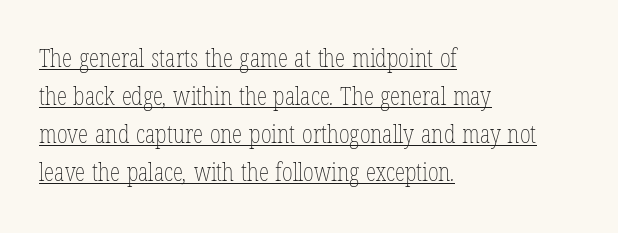
{"bold": "no", "underline": "yes", "align": "left", "line_spacing": "normal", "line_spacing_ratio": 1.46, "letter_spacing": "normal", "letter_spacing_em": 0.0, "glyph_px": 26}
